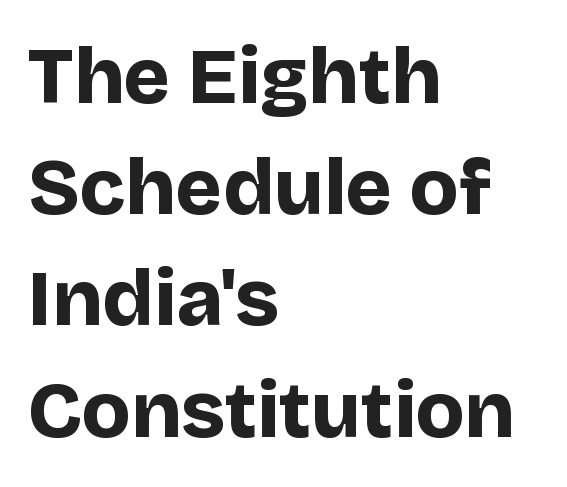
This sample keeps an unexceptional amount of space between lines. Do the characters align in a grid? No, the font is proportional. Lines of text with bare space underneath. This sample uses plain, unmodified letter spacing.
